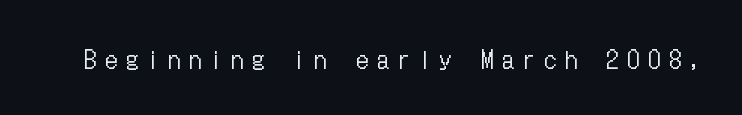
How are the letters spaced? Widely, with obvious added tracking. No chunkiness to these letters — they're not bold. Notice how the stems are strictly vertical — no italics here. The strip under each line holds only bare page.
